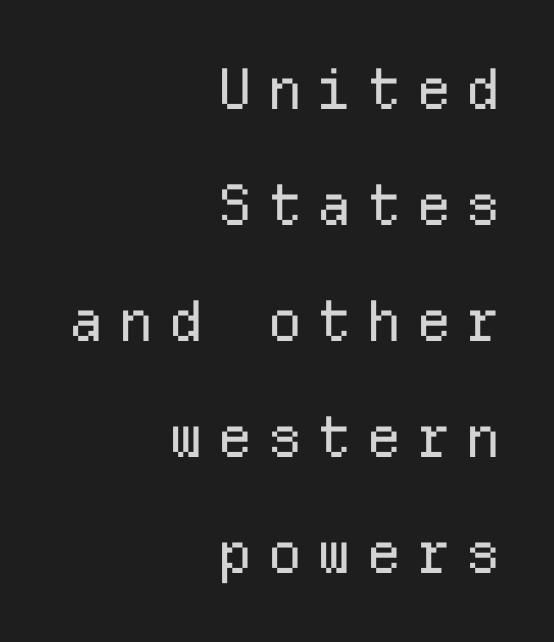
Characters follow at a spacing far wider than the type designer built in. Honestly, there is no underline to notice here at all. Line ends are locked; line starts wander. Does the lettering tilt? It doesn't — this is upright. You could fit nearly another row in the gap between these rows. Weight: regular or lighter.
